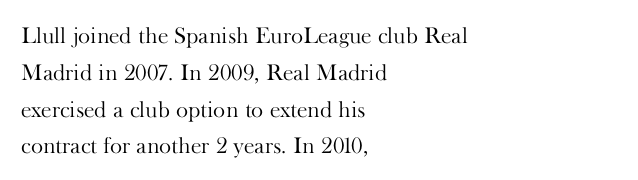
The image shows 23 px text type, upright; set left-aligned, normal line spacing (1.6x), normal letter spacing, not underlined.
